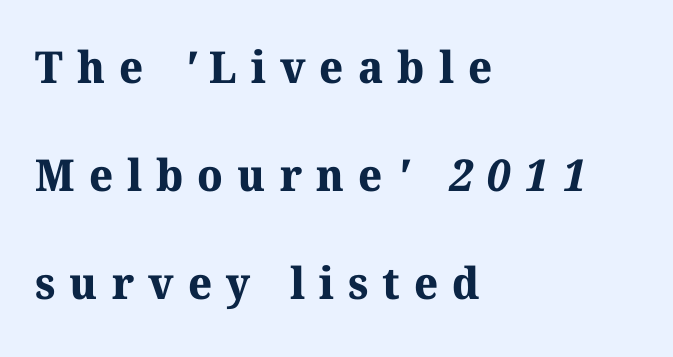
The image shows 44 px bold serif type; set left-aligned, loose line spacing (2.46x), unusually wide letter spacing (+0.32 em), not underlined; medium stroke contrast and a medium x-height.
